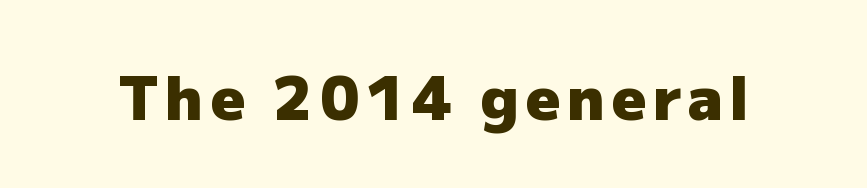
{"serif": "no", "italic": "no", "bold": "yes", "weight": "heavy", "width": "normal", "stroke_contrast": "low", "x_height": "medium", "monospaced": "no", "underline": "no", "glyph_px": 60}
